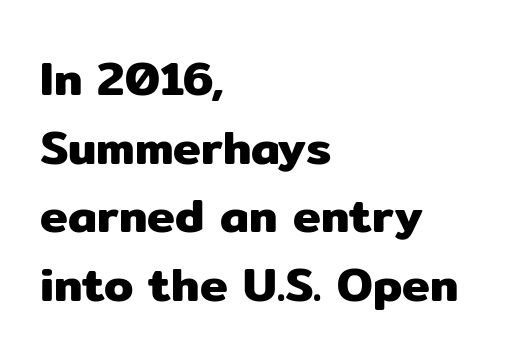
A typesetter would label this face a sans. Check under the words: just untouched page. Look at the tracking — it's just the regular setting, nothing added. You could not count columns in this text — the font is proportionally spaced. You can tell it's not italic because the verticals are truly vertical.
